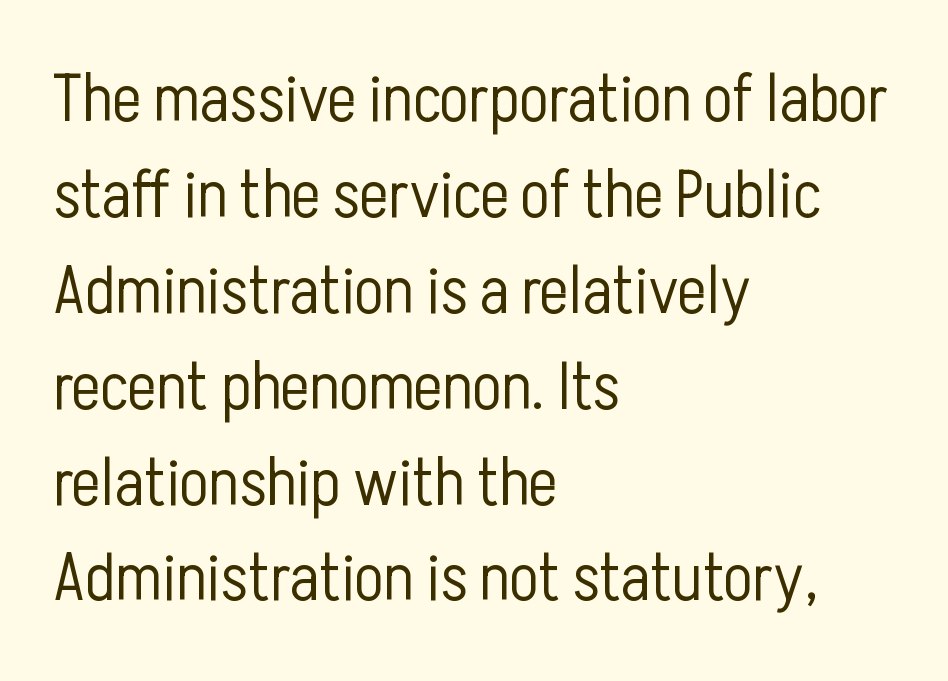
{"serif": "no", "italic": "no", "bold": "no", "weight": "light", "width": "condensed", "stroke_contrast": "low", "x_height": "medium", "monospaced": "no", "underline": "no", "align": "left", "line_spacing": "normal", "line_spacing_ratio": 1.41, "letter_spacing": "normal", "letter_spacing_em": 0.0, "glyph_px": 68}
